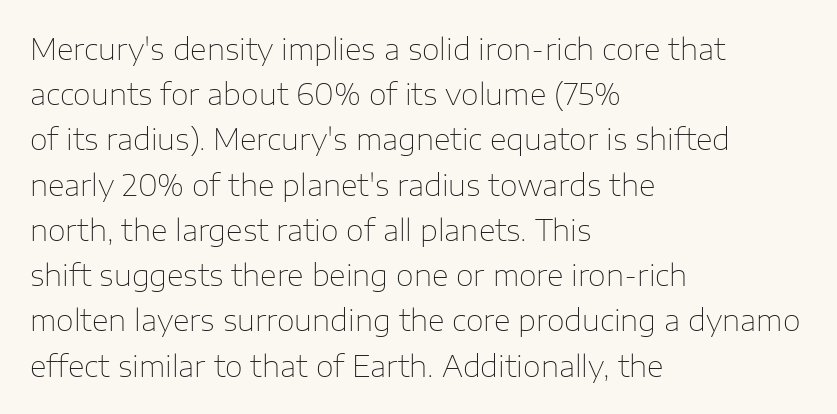
This is roman type, the default non-slanted kind. Note the varied advance widths — an 'i' is clearly narrower than an 'm'. I'd call this a sans setting — the letters go barefoot. Reading down the column, the eye jumps a familiar distance to each next line. Casual observation: everything's shoved over to the left.
